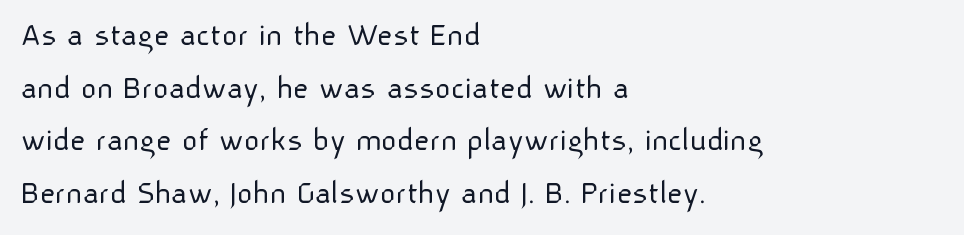
Q: Is the text bold? A: No.
Q: Is the text italic (slanted)? A: No, it is upright.
Q: Is the typeface a serif or a sans-serif typeface? A: Sans-serif.
Q: Is the text underlined? A: No.
Q: How is the paragraph aligned? A: Left-aligned.
Q: Is the spacing between letters normal or unusually wide? A: Normal.
Q: Is the spacing between lines tight, normal or loose? A: Normal.
Q: Width (condensed, normal, or wide)? A: Normal.
Q: Stroke contrast? A: Low.
Q: x-height? A: Medium.
Q: Monospaced? A: No.
